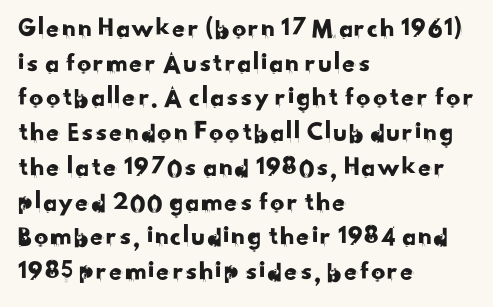
A student would call this left alignment; a typographer would say flush left, rag right. Is the letter spacing exaggerated? No — it looks like the ordinary default. Are there feet on the stems? There aren't — it's a sans. Is this a fixed-width face? No — the glyphs have proportional, varying widths. The glyphs are unaccompanied by any horizontal stroke below them.
